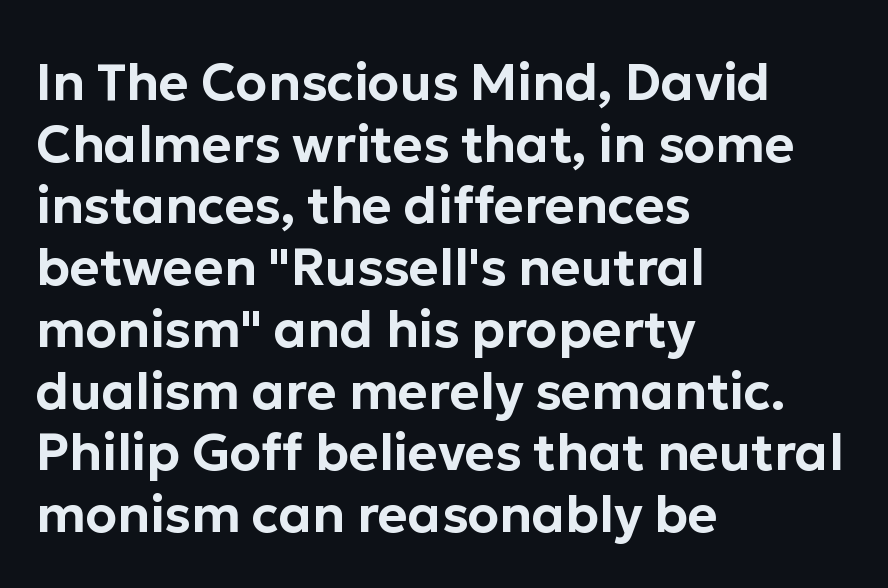
{"serif": "no", "italic": "no", "width": "normal", "stroke_contrast": "low", "x_height": "medium", "monospaced": "no", "underline": "no", "align": "left", "line_spacing_ratio": 1.21, "letter_spacing": "normal", "letter_spacing_em": 0.0, "glyph_px": 51}
